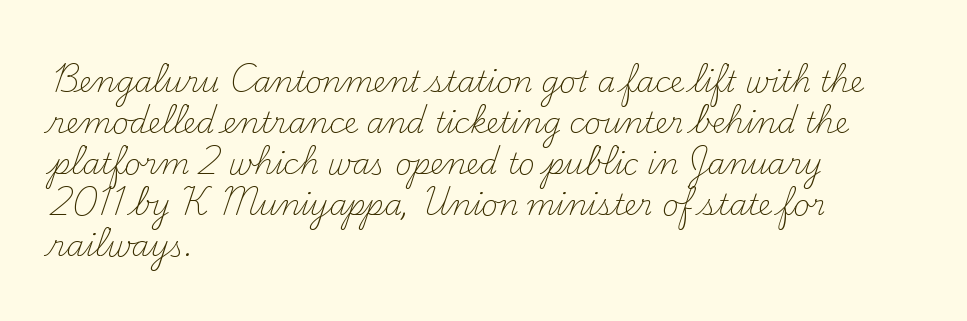
The image shows 29 px light type; set left-aligned, normal line spacing (1.41x), normal letter spacing, not underlined; medium stroke contrast and a small x-height.
